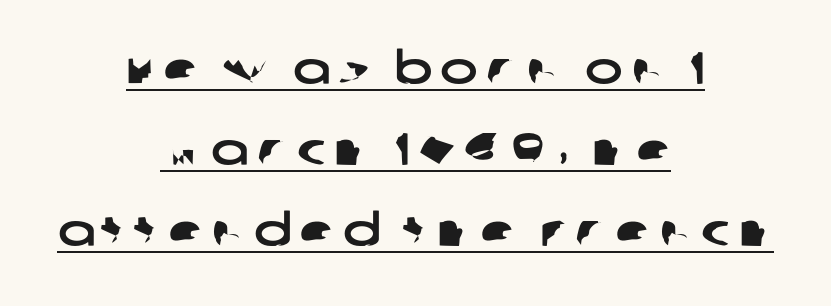
Q: Is the typeface a serif or a sans-serif typeface? A: Sans-serif.
Q: Is the text underlined? A: Yes.
Q: How is the paragraph aligned? A: Centered.
Q: Width (condensed, normal, or wide)? A: Wide.
Q: Stroke contrast? A: Low.
Q: x-height? A: Large.
Q: Monospaced? A: No.
